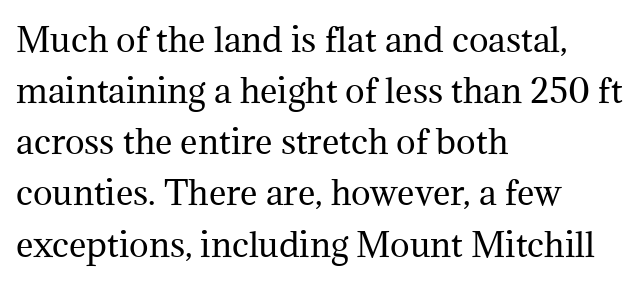
{"serif": "yes", "italic": "no", "bold": "no", "weight": "regular", "width": "normal", "stroke_contrast": "medium", "x_height": "medium", "monospaced": "no", "underline": "no", "align": "left", "line_spacing": "normal", "line_spacing_ratio": 1.55, "letter_spacing": "normal", "letter_spacing_em": 0.0, "glyph_px": 33}
